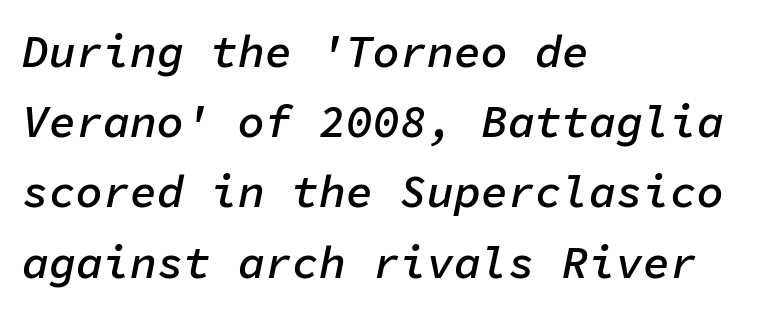
Notice how the stems are inclined rather than vertical — that's the hallmark of italics. The compositor pushed each line to the left boundary. Each row of text sits above clean, open space. Set as a demibold, roughly 600 on the weight scale.
